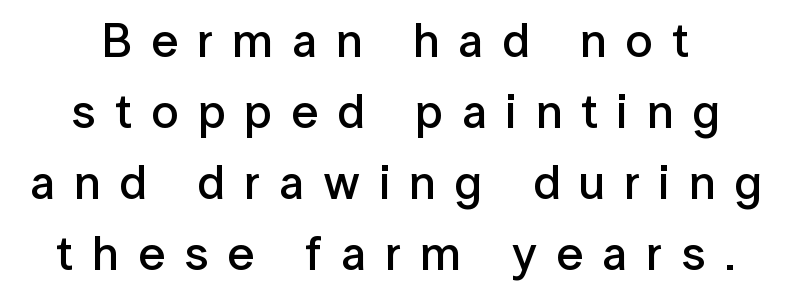
Q: Is the text bold? A: Semi-bold.
Q: Is the text italic (slanted)? A: No, it is upright.
Q: Is the typeface a serif or a sans-serif typeface? A: Sans-serif.
Q: Is the text underlined? A: No.
Q: Is the spacing between letters normal or unusually wide? A: Unusually wide.
Q: Is the spacing between lines tight, normal or loose? A: Normal.
Q: Width (condensed, normal, or wide)? A: Normal.
Q: Stroke contrast? A: Low.
Q: x-height? A: Medium.
Q: Monospaced? A: No.
